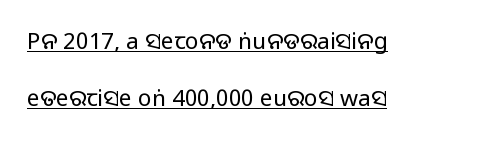
The type is set solid horizontally, with unmodified tracking. Leading is clearly above the norm, producing a sparse column. A continuous stroke trails under the words, as in a hyperlink. Heft: none added — not bold.
